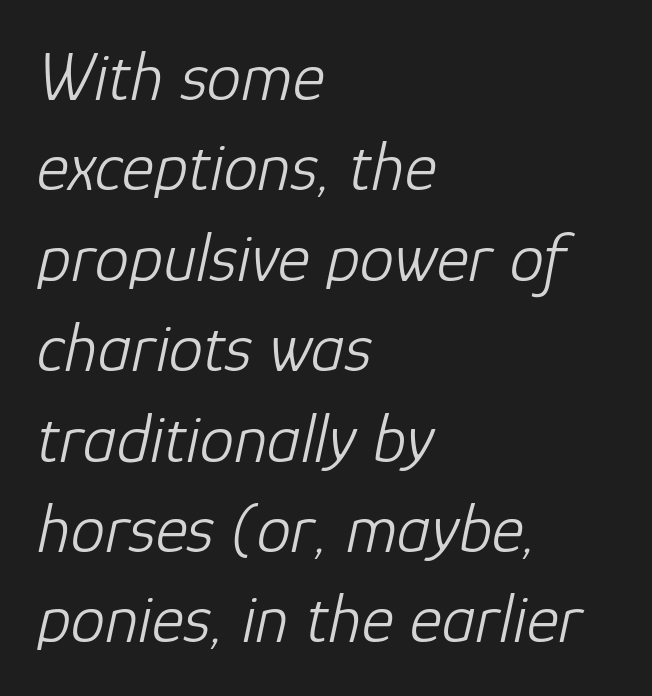
The face looks like a standard text weight, possibly lighter. Tall strokes in this sample are angled rather than plumb. Compared with a centered layout, this one pins lines to the left instead. Rule under the text: the space is simply empty. In terms of letterspacing, this is plain default setting. Is there much room between lines? A standard amount, neither cramped nor airy.
